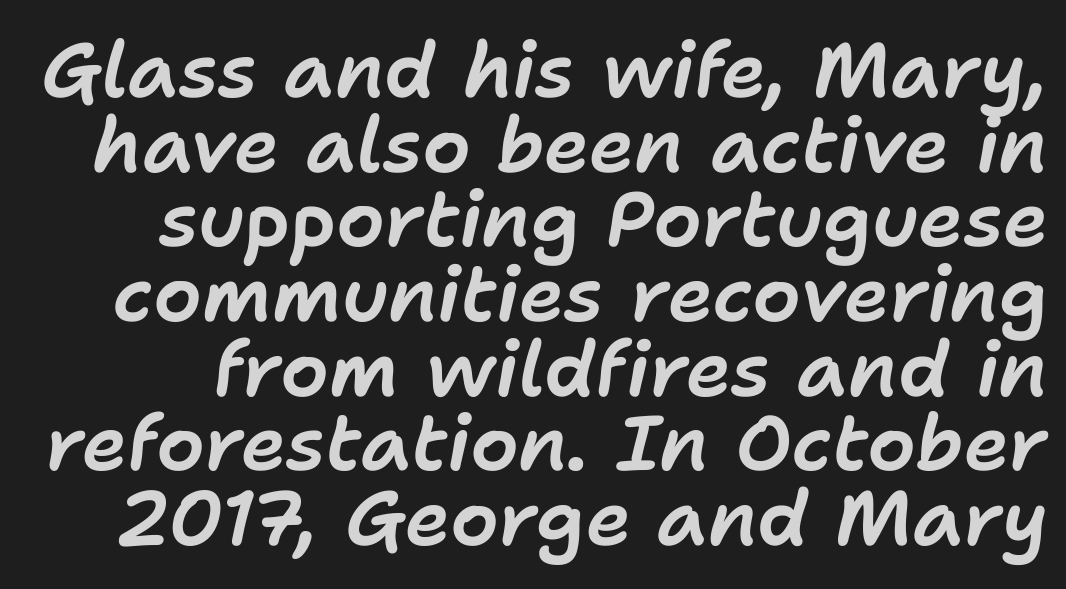
The image shows 77 px text type, italic (leaning right); set tight line spacing (0.97x), normal letter spacing, not underlined; low stroke contrast and a medium x-height.
